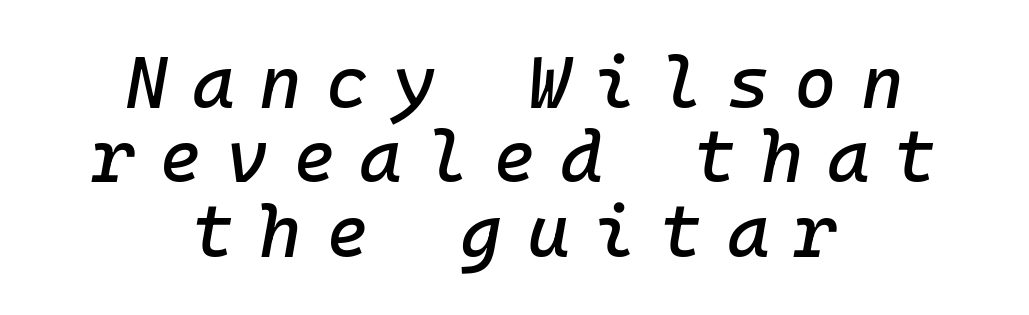
The image shows 73 px text type, italic (leaning right); set centered, tight line spacing (1.02x), unusually wide letter spacing (+0.33 em), not underlined; low stroke contrast and a medium x-height.
